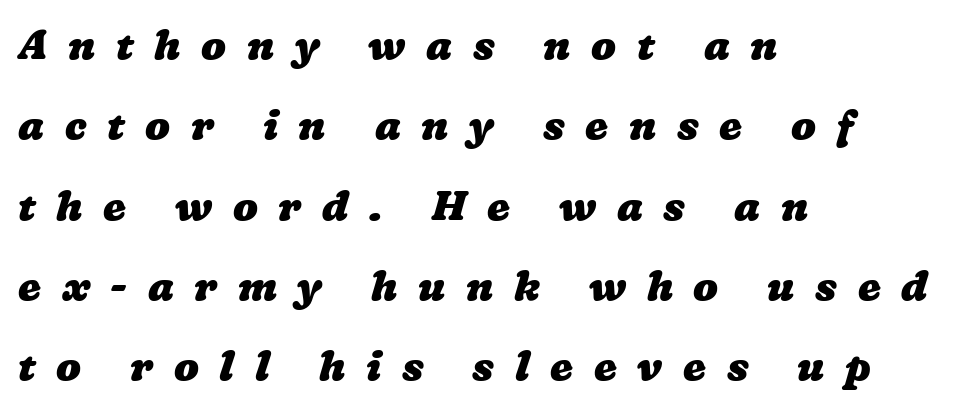
Q: Is the text bold? A: Yes.
Q: Is the text underlined? A: No.
Q: How is the paragraph aligned? A: Left-aligned.
Q: Is the spacing between letters normal or unusually wide? A: Unusually wide.
Q: Is the spacing between lines tight, normal or loose? A: Loose.
Q: Width (condensed, normal, or wide)? A: Wide.
Q: Stroke contrast? A: Low.
Q: x-height? A: Medium.
Q: Monospaced? A: No.
